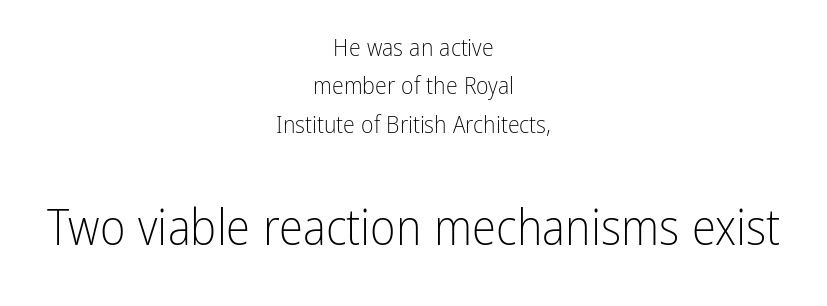
{"serif": "no", "italic": "no", "bold": "no", "weight": "light", "width": "condensed", "stroke_contrast": "low", "x_height": "medium", "monospaced": "no", "underline": "no", "align": "center", "line_spacing": "normal", "line_spacing_ratio": 1.6, "letter_spacing": "normal", "letter_spacing_em": 0.0, "larger_block": "second", "size_ratio": 2.04, "glyph_px": 49}
